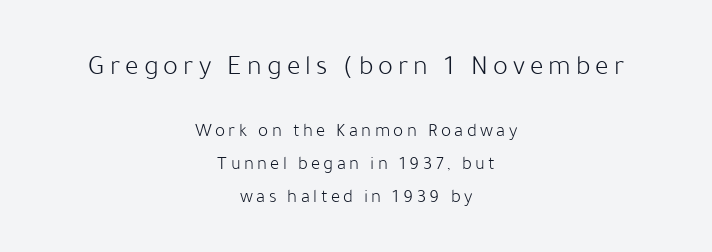
The image shows 28 px light sans-serif type, upright; set centered, line spacing 1.73x, not underlined; the first (top) block is 1.47x larger; low stroke contrast and a medium x-height.
